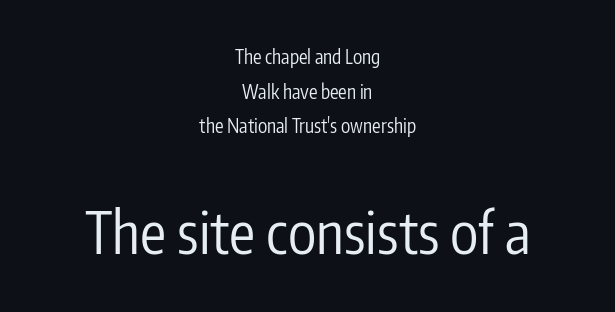
Q: Is the text bold? A: No.
Q: Is the text italic (slanted)? A: No, it is upright.
Q: Is the typeface a serif or a sans-serif typeface? A: Sans-serif.
Q: Is the text underlined? A: No.
Q: How is the paragraph aligned? A: Centered.
Q: Is the spacing between letters normal or unusually wide? A: Normal.
Q: Which block of text is set in a larger size, the first (top) or the second (bottom)? A: The second (bottom) one.
Q: Width (condensed, normal, or wide)? A: Condensed.
Q: Stroke contrast? A: Low.
Q: x-height? A: Medium.
Q: Monospaced? A: No.
